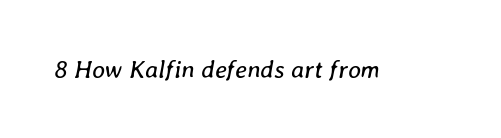
Stroke mass is kept to a normal reading level or below. Nothing unusual about the tracking: characters are spaced as the font intends. The lettering tilts uniformly, giving the passage an italic look. The specimen omits any rule beneath the text block's lines.
